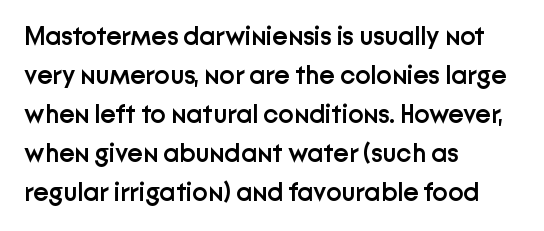
Each row of text sits above clean, open space. The letters stand straight up with perfectly vertical stems. Each word holds together tightly as a unit, with standard inter-letter gaps. A normal amount of white space separates one row of letters from the next. Does the weight exceed regular? Yes, but only to semibold. The paragraph shown leans on its left margin.
